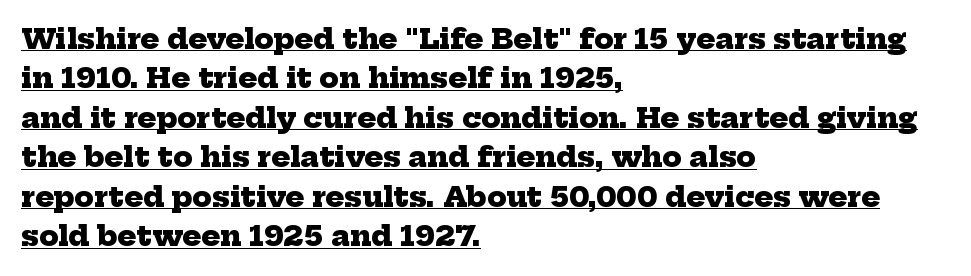
The image shows 28 px heavy serif type; set left-aligned, normal line spacing (1.41x), normal letter spacing, underlined; low stroke contrast and a medium x-height.
